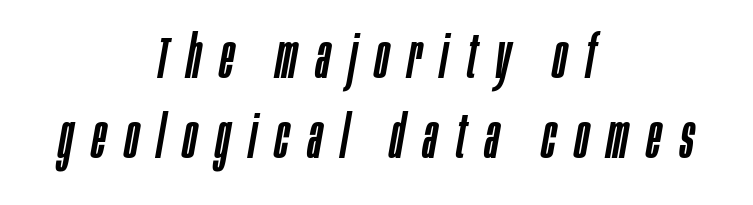
The rendering uses natural spacing where letterforms have individual widths. Anything drawn beneath the words? Only blank space. Someone cranked the tracking dial way up on this one. The specimen reads as italic at a glance.
